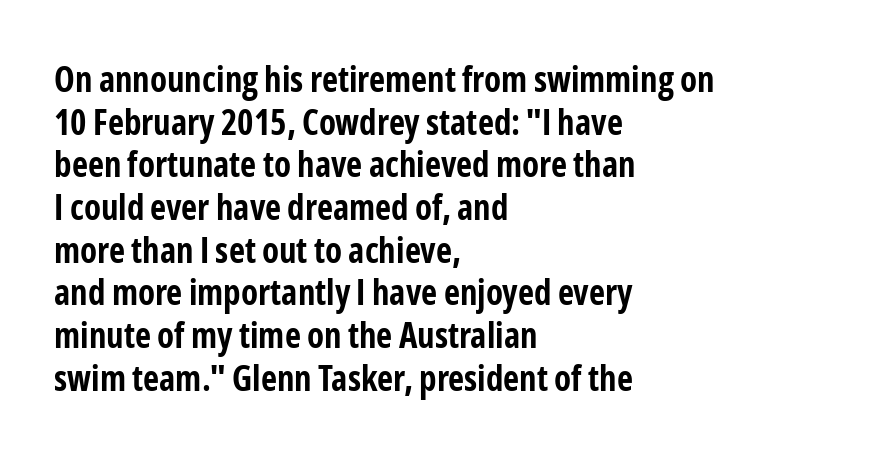
{"serif": "no", "italic": "no", "bold": "yes", "weight": "bold", "width": "condensed", "stroke_contrast": "low", "x_height": "medium", "monospaced": "no", "underline": "no", "align": "left", "line_spacing_ratio": 1.22, "letter_spacing": "normal", "letter_spacing_em": 0.0, "glyph_px": 35}
